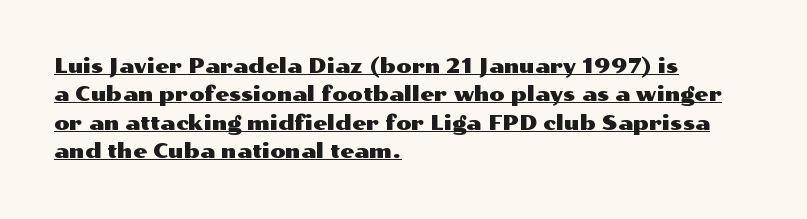
Vertical spacing — default. The lines are quadded left. Tall strokes in this sample are plumb rather than angled. Standard letterfit; no display-style spreading of the glyphs. Underlining? Definitely there.
